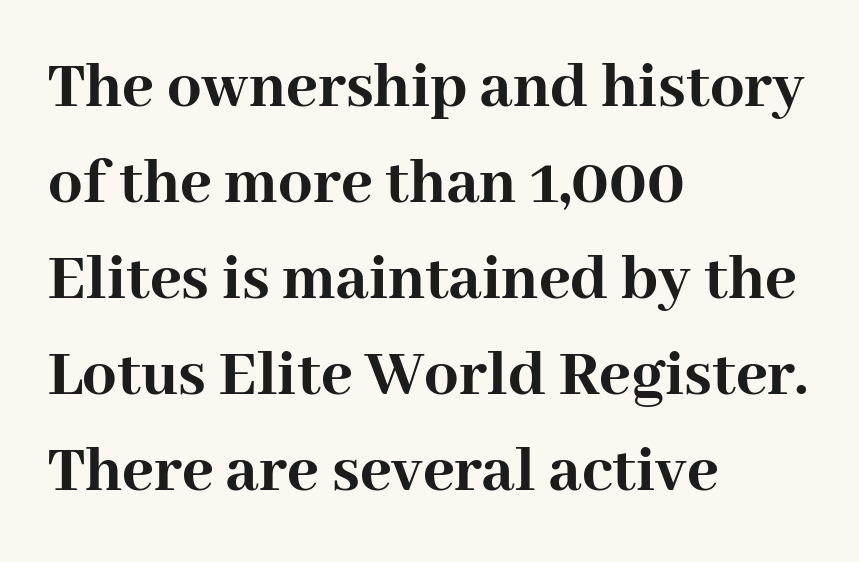
Words appear dense and cohesive because spacing is normal. The designer went with a serif here, giving each stem small feet. Underlining? Definitely not there. In terms of weight, the rendering is a true, heavy bold.
